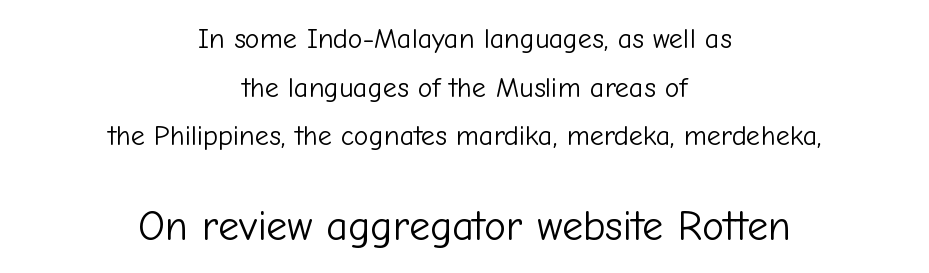
The image shows 42 px light sans-serif type, upright; set centered, line spacing 1.74x, normal letter spacing, not underlined; the second (bottom) block is 1.5x larger; low stroke contrast and a medium x-height.
